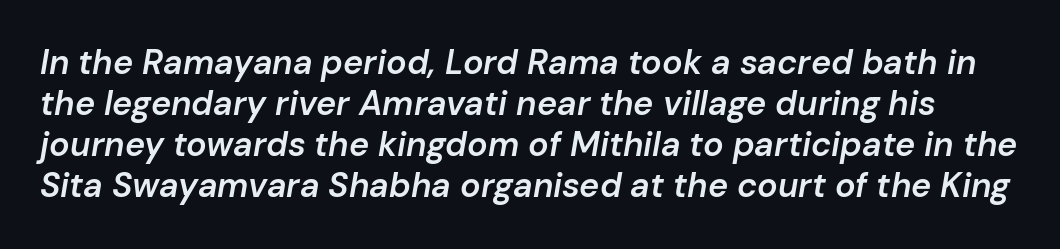
Q: Is the text bold? A: Semi-bold.
Q: Is the text italic (slanted)? A: Yes, it leans right by about 10 degrees.
Q: Is the text underlined? A: No.
Q: Is the spacing between letters normal or unusually wide? A: Normal.
Q: Width (condensed, normal, or wide)? A: Normal.
Q: Stroke contrast? A: Low.
Q: x-height? A: Medium.
Q: Monospaced? A: No.
